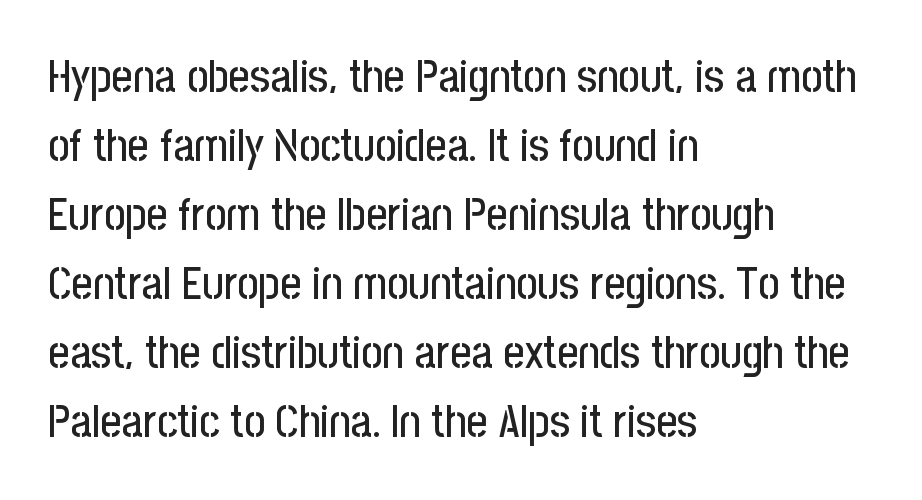
This block has exactly the height ordinary leading produces. Letter spacing: default. If you drew a ruler down the left edge, every line would touch it. The axis of the letterforms is exactly vertical.
